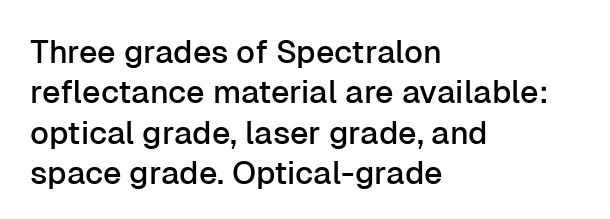
The passage shown is typeset with a sans-serif family. The strip under each line holds only bare page. Regarding leading, the lines here are spaced in the standard way. Looks like regular typesetting: each glyph gets only the width it needs. Left-aligned paragraph, ragged on the right. Upright lettering throughout.
